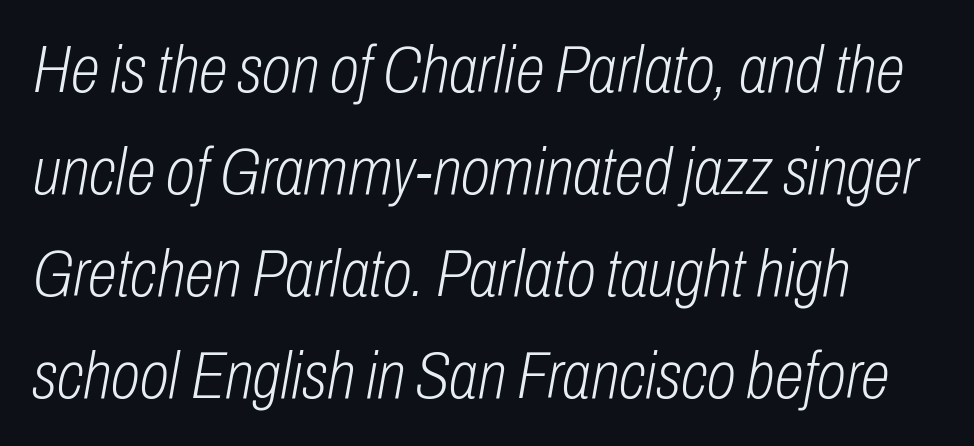
Q: Is the text bold? A: No.
Q: Is the text italic (slanted)? A: Yes, it leans right by about 10 degrees.
Q: Is the text underlined? A: No.
Q: How is the paragraph aligned? A: Left-aligned.
Q: Is the spacing between letters normal or unusually wide? A: Normal.
Q: Is the spacing between lines tight, normal or loose? A: Normal.
Q: Width (condensed, normal, or wide)? A: Condensed.
Q: Stroke contrast? A: Low.
Q: x-height? A: Medium.
Q: Monospaced? A: No.
